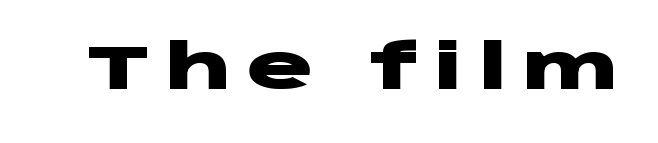
Q: Is the text bold? A: Yes.
Q: Is the text italic (slanted)? A: No, it is upright.
Q: Is the typeface a serif or a sans-serif typeface? A: Sans-serif.
Q: Is the text underlined? A: No.
Q: Is the spacing between letters normal or unusually wide? A: Unusually wide.
Q: Width (condensed, normal, or wide)? A: Wide.
Q: Stroke contrast? A: Low.
Q: x-height? A: Large.
Q: Monospaced? A: No.
